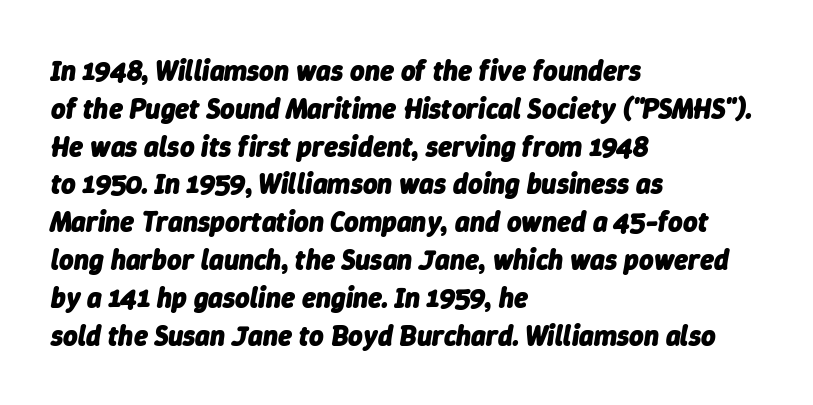
One-word summary of the alignment: left. The zone under the glyphs is completely vacant. The block of text has a typical density, with ordinary space between rows. Do the characters align in a grid? No, the font is proportional.
